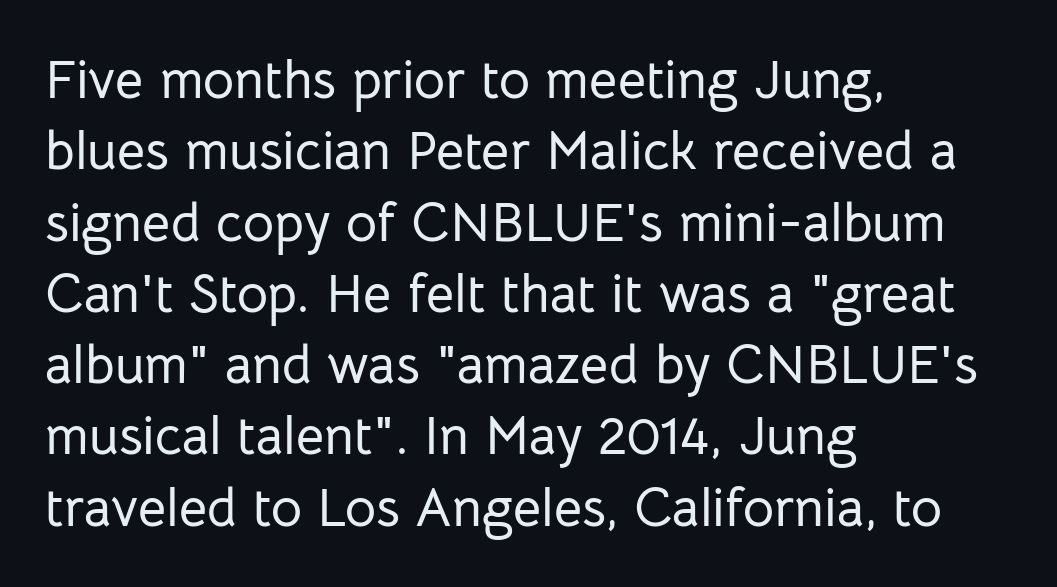
Here the designer chose a conventional face with non-uniform glyph widths. The rendering keeps characters at their native spacing. Reading down the block, your eye returns to a fixed left position each line. The gap between lines stays unmarked. Regarding leading, the lines here are spaced in the standard way. You can tell it's not italic because the verticals are truly vertical.
